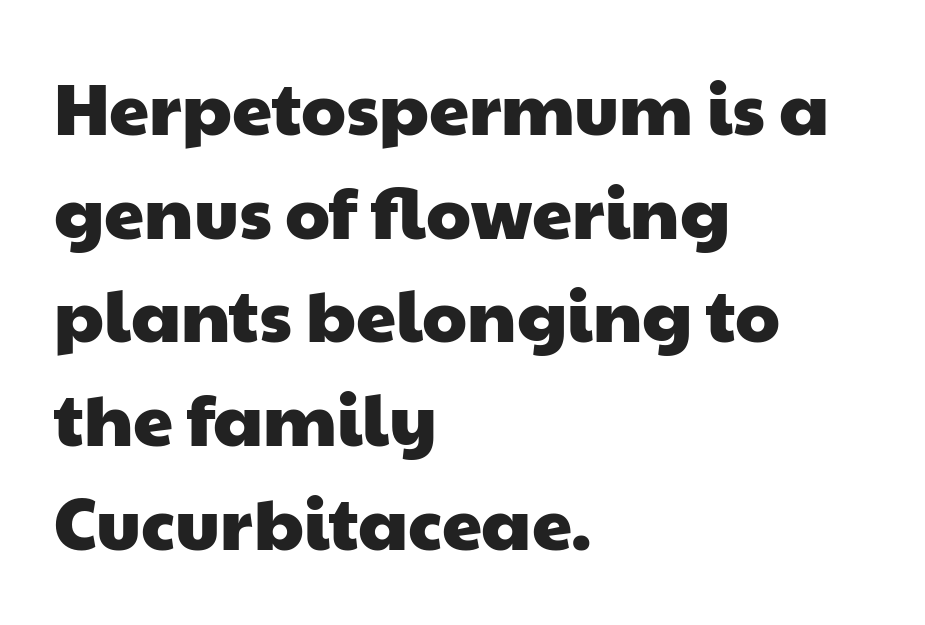
The image shows 72 px wide sans-serif type; set left-aligned, normal line spacing (1.44x), normal letter spacing, not underlined; low stroke contrast and a medium x-height.
